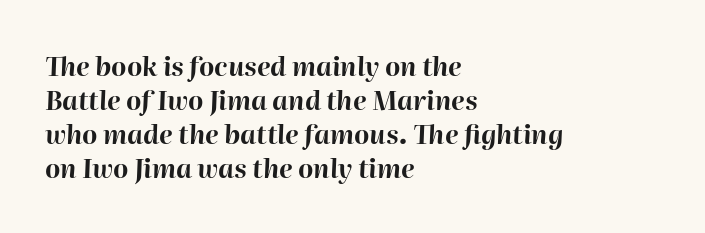
Its strokes are broad and dark, the hallmark of bold type. Regular leading. The glyphs are unaccompanied by any horizontal stroke below them. Style check: oblique.
